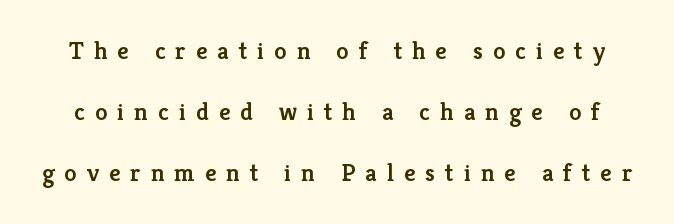
Tall strokes in this sample are plumb rather than angled. Spacing between characters has been opened up far beyond the box default. Look at the stroke-to-counter ratio: somewhat heavy, a semibold. A clean baseline with only descenders dipping below it.
